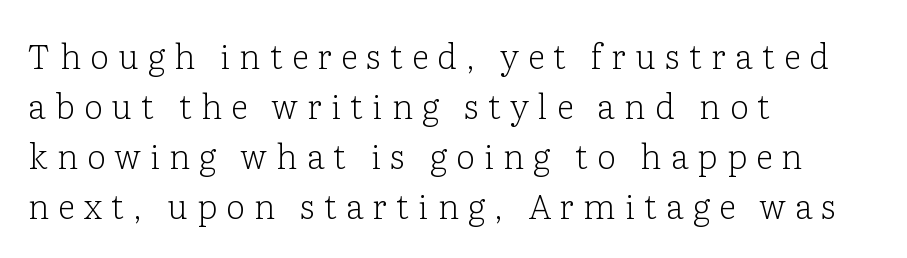
Letters rest on an invisible, unmarked baseline. Looks like regular typesetting: each glyph gets only the width it needs. To sum up the face: it has serifs. This block has exactly the height ordinary leading produces.
